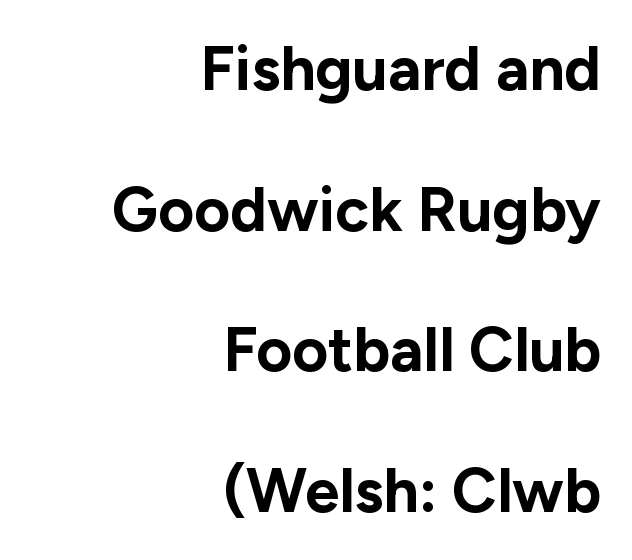
The image shows 62 px bold sans-serif type, upright; set right-aligned, loose line spacing (2.27x), normal letter spacing, not underlined; low stroke contrast and a medium x-height.
